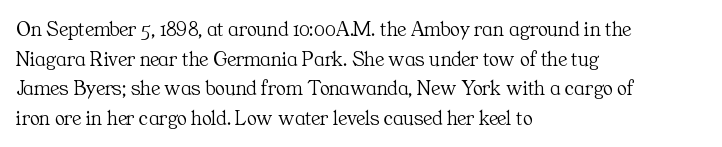
{"italic": "no", "bold": "no", "underline": "no", "align": "left", "line_spacing": "normal", "line_spacing_ratio": 1.41, "letter_spacing": "normal", "letter_spacing_em": 0.0, "glyph_px": 21}
